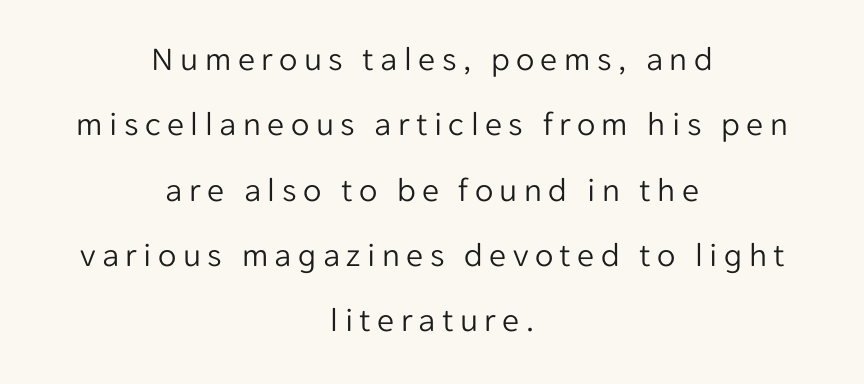
This is roman type, the default non-slanted kind. Do the characters align in a grid? No, the font is proportional. This sample trades compactness for vertical openness between lines. Nope, no serifs anywhere on these letters. Think standard paragraph weight, or any step lighter than that. Quick note: underline off.
